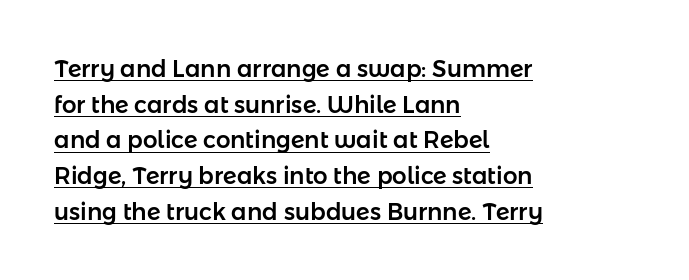
The image shows 23 px text type, upright; set left-aligned, normal line spacing (1.55x), normal letter spacing, underlined.
